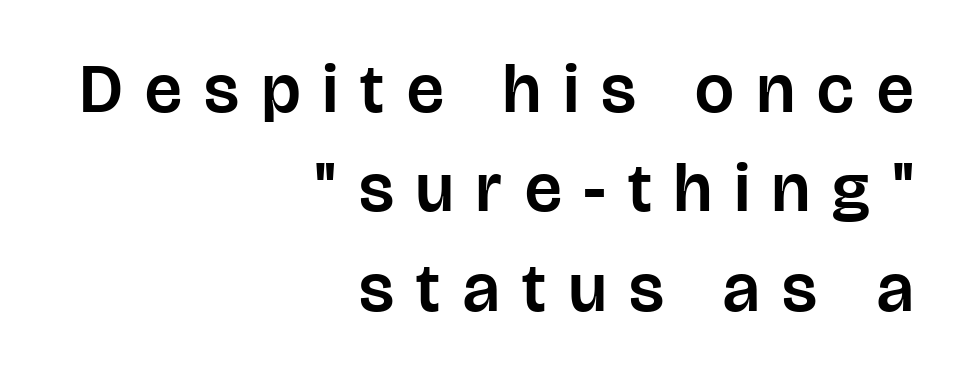
The image shows 69 px sans-serif type, upright; set right-aligned, normal line spacing (1.44x), unusually wide letter spacing (+0.33 em), not underlined; low stroke contrast and a large x-height.
